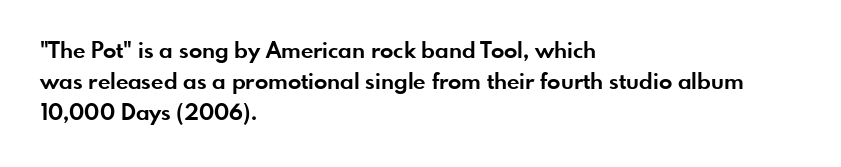
The image shows 22 px bold type, upright; set left-aligned, normal line spacing (1.41x), normal letter spacing, not underlined.
